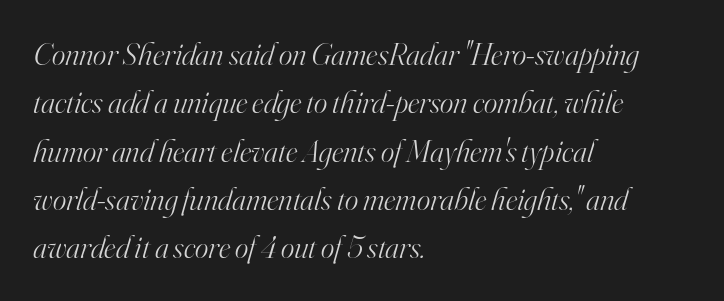
Q: Is the text bold? A: No.
Q: Is the text italic (slanted)? A: Yes, it leans right by about 16 degrees.
Q: Is the typeface a serif or a sans-serif typeface? A: Serif.
Q: Is the text underlined? A: No.
Q: How is the paragraph aligned? A: Left-aligned.
Q: Is the spacing between letters normal or unusually wide? A: Normal.
Q: Is the spacing between lines tight, normal or loose? A: Normal.
Q: Width (condensed, normal, or wide)? A: Normal.
Q: Stroke contrast? A: High.
Q: x-height? A: Small.
Q: Monospaced? A: No.
